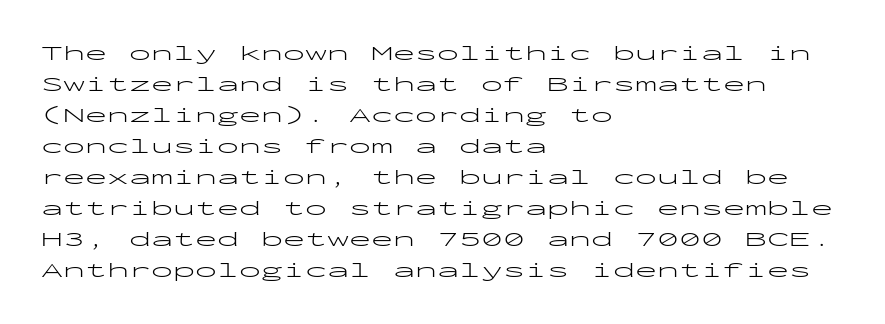
Q: Is the text bold? A: No.
Q: Is the text italic (slanted)? A: No, it is upright.
Q: Is the text underlined? A: No.
Q: How is the paragraph aligned? A: Left-aligned.
Q: Is the spacing between letters normal or unusually wide? A: Normal.
Q: Is the spacing between lines tight, normal or loose? A: Normal.
